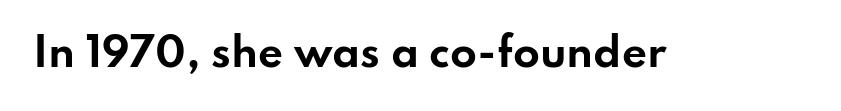
{"serif": "no", "italic": "no", "bold": "yes", "weight": "bold", "width": "wide", "stroke_contrast": "low", "x_height": "small", "monospaced": "no", "underline": "no", "letter_spacing": "normal", "letter_spacing_em": 0.0, "glyph_px": 39}
